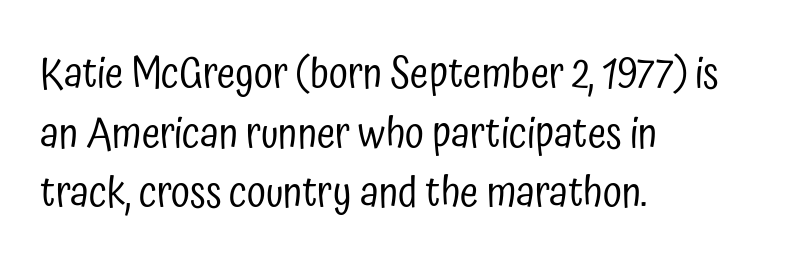
Nothing unusual about the tracking: characters are spaced as the font intends. No extra ink here — the face is not bold. The specimen omits any rule beneath the text block's lines. The ragged edge is on the right, which tells us the setting is flush left. Does the leading feel generous? No, just average. No italicization has been applied; the sample stays upright.
